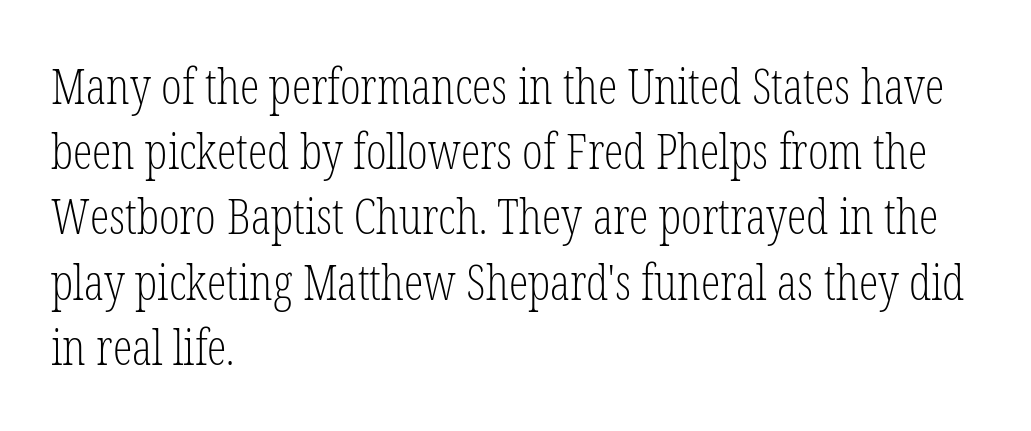
Counters stay open thanks to moderate or lighter strokes. Nobody touched the tracking dial on this one. The space directly below the letters is spotless. The typeface chosen for these lines features serifs.
